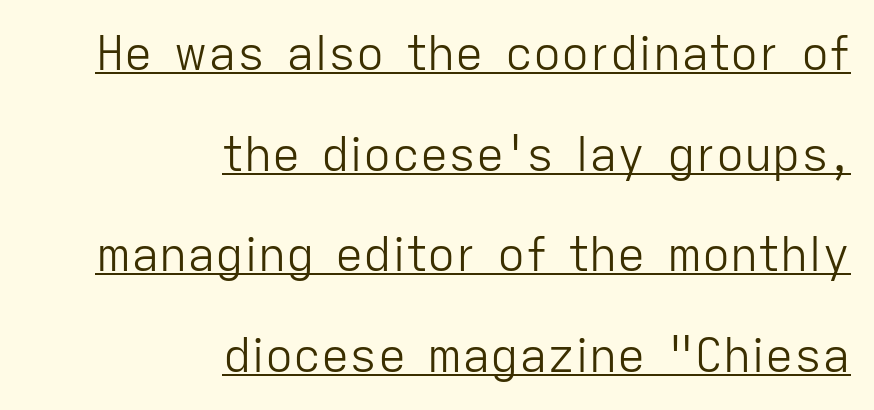
{"serif": "no", "italic": "no", "bold": "no", "weight": "light", "width": "normal", "stroke_contrast": "low", "x_height": "medium", "monospaced": "no", "underline": "yes", "align": "right", "line_spacing": "loose", "line_spacing_ratio": 2.14, "letter_spacing": "normal", "letter_spacing_em": 0.0, "glyph_px": 47}
